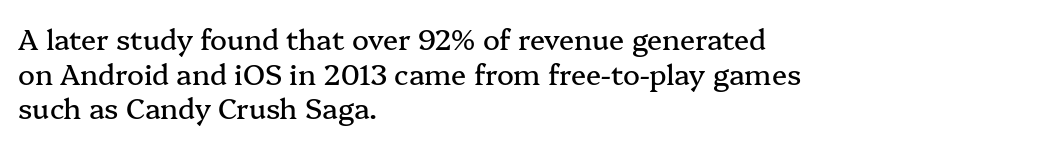
Q: Is the text italic (slanted)? A: No, it is upright.
Q: Is the typeface a serif or a sans-serif typeface? A: Serif.
Q: Is the text underlined? A: No.
Q: How is the paragraph aligned? A: Left-aligned.
Q: Is the spacing between letters normal or unusually wide? A: Normal.
Q: Width (condensed, normal, or wide)? A: Normal.
Q: Stroke contrast? A: Medium.
Q: x-height? A: Medium.
Q: Monospaced? A: No.
